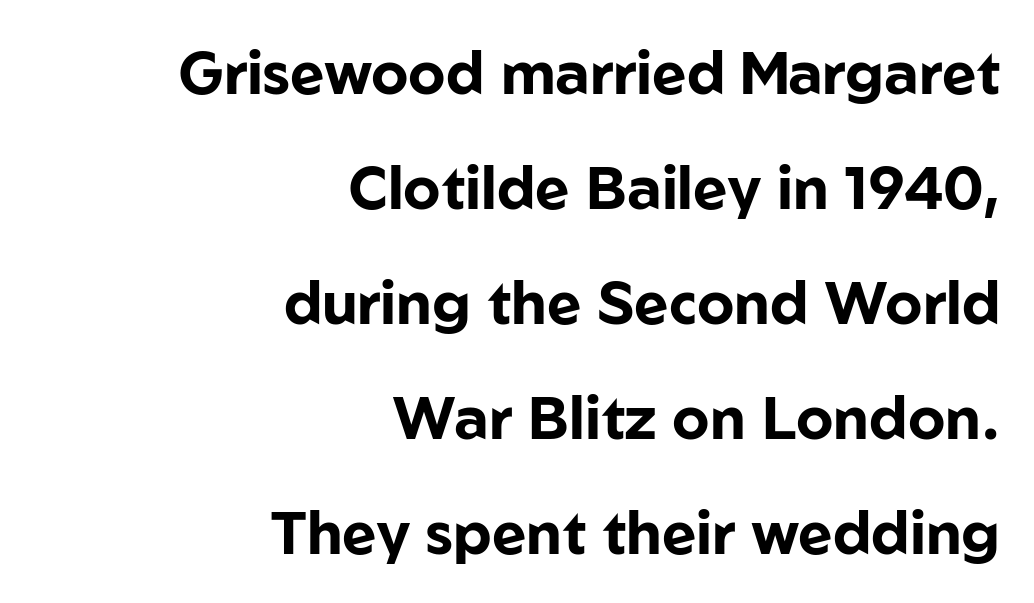
{"serif": "no", "italic": "no", "bold": "yes", "weight": "bold", "width": "normal", "stroke_contrast": "low", "x_height": "medium", "monospaced": "no", "underline": "no", "align": "right", "line_spacing": "loose", "line_spacing_ratio": 1.95, "letter_spacing": "normal", "letter_spacing_em": 0.0, "glyph_px": 59}
